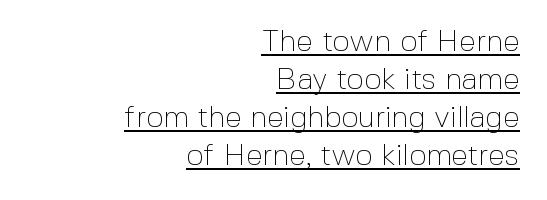
The image shows 30 px thin sans-serif type, upright; set right-aligned, normal line spacing (1.27x), normal letter spacing, underlined; a medium x-height.
